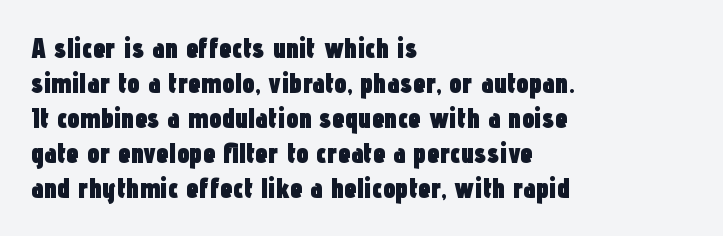
The image shows 28 px heavy, condensed sans-serif type, upright; set left-aligned, normal line spacing (1.25x), normal letter spacing, not underlined; low stroke contrast and a medium x-height.
